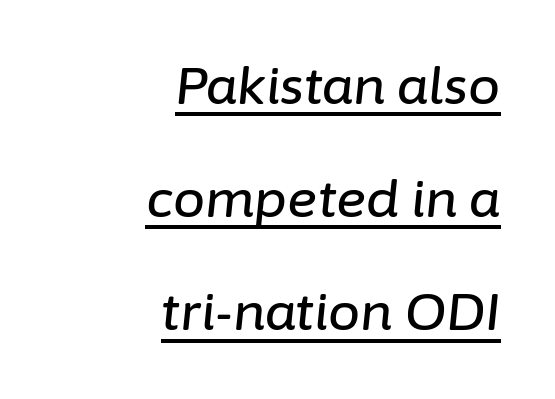
The axis of the letterforms is tilted away from vertical. The face used here appears with an underline applied. The rendering uses natural spacing where letterforms have individual widths. A typesetter would call this leading open, well beyond the default. Look at the tracking — it's just the regular setting, nothing added. Compared with a flush-left layout, this one pins lines to the opposite, right side.
